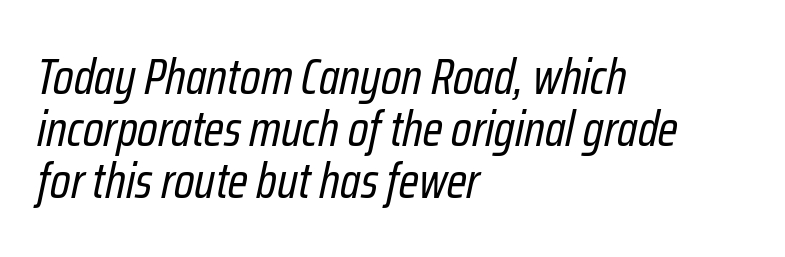
{"italic": "yes", "lean": "right", "slant_degrees": 12, "bold": "no", "weight": "regular", "width": "condensed", "stroke_contrast": "low", "x_height": "medium", "monospaced": "no", "underline": "no", "align": "left", "line_spacing": "tight", "line_spacing_ratio": 1.04, "letter_spacing": "normal", "letter_spacing_em": 0.0, "glyph_px": 50}
